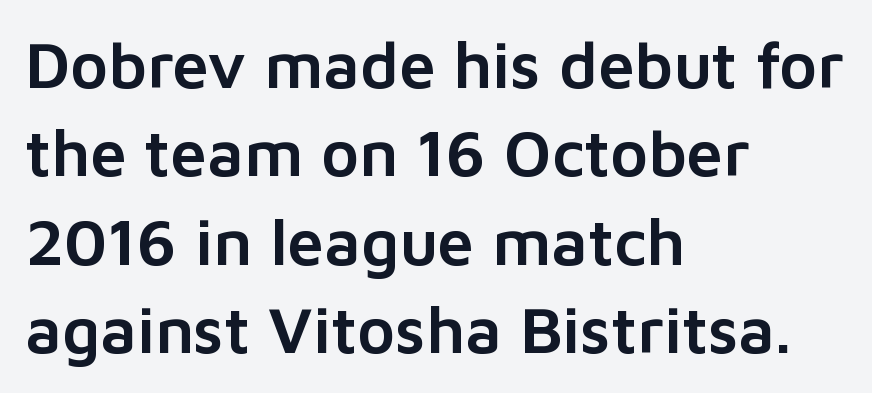
Inter-character spacing is left at the font's built-in metrics. The lines in this sample share a left origin and differ only in where they stop. A roman cut, with each character standing at attention. The rendering shows plain stroke endings on the letterforms — a sans-serif design. Type without underlining.
